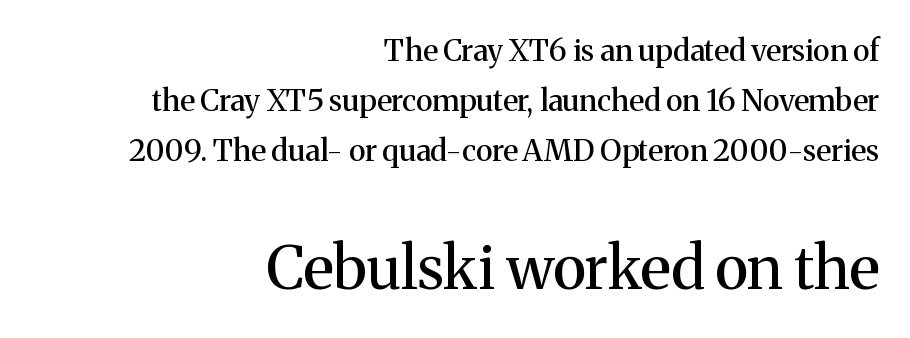
The image shows 60 px serif type, upright; set right-aligned, normal line spacing (1.67x), normal letter spacing, not underlined; the second (bottom) block is 2.0x larger; medium stroke contrast and a medium x-height.
